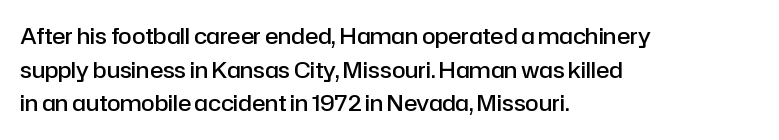
Every character sits straight up, as roman type does. Does extra space separate the letters? No, they use regular spacing. A somewhat darkened texture: the type is semibold rather than bold. A typesetter would call this leading conventional body-copy spacing.
